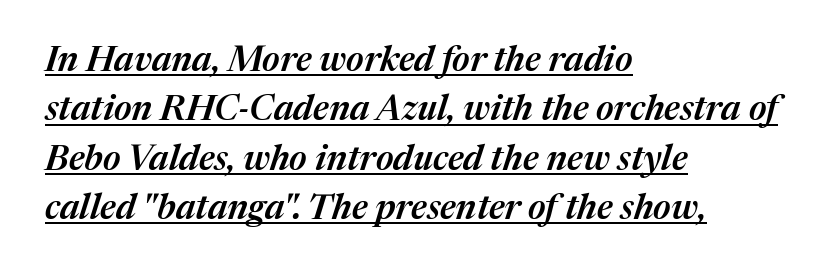
The lines sit at an ordinary, default distance from one another. The horizontal fit of the characters is conventional and even. Yep, that's italic — everything's leaning. Check the space under the baseline: a stroke is drawn there.
